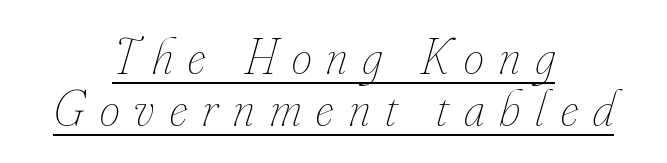
{"italic": "yes", "lean": "right", "slant_degrees": 16, "bold": "no", "weight": "thin", "width": "condensed", "stroke_contrast": "low", "x_height": "small", "monospaced": "no", "underline": "yes", "align": "center", "line_spacing": "tight", "line_spacing_ratio": 1.01, "letter_spacing": "wide", "letter_spacing_em": 0.3, "glyph_px": 51}
